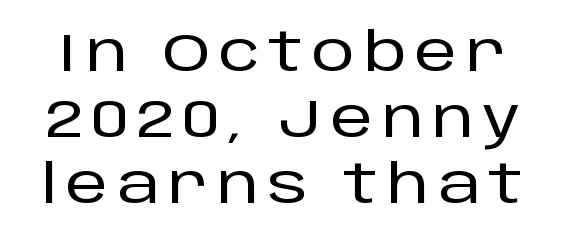
The image shows 54 px sans-serif type, upright; set line spacing 1.22x, not underlined; low stroke contrast and a large x-height.
